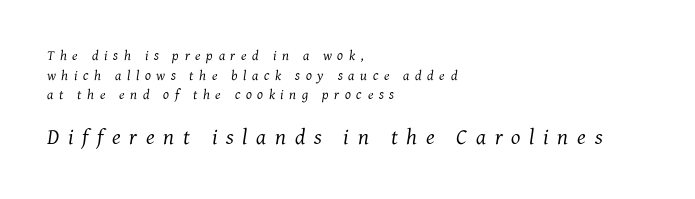
The image shows 22 px text type, italic (leaning right); set left-aligned, normal line spacing (1.4x), unusually wide letter spacing (+0.4 em), not underlined; the second (bottom) block is 1.57x larger.
